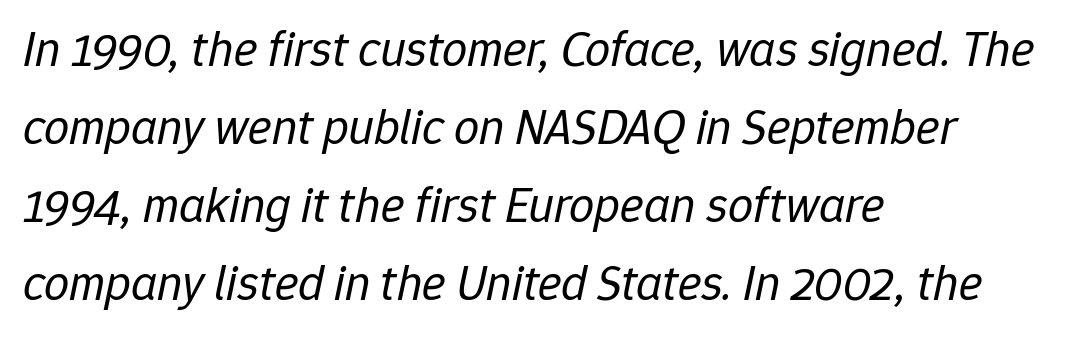
Q: Is the text bold? A: No.
Q: Is the text italic (slanted)? A: Yes, it leans right by about 12 degrees.
Q: Is the text underlined? A: No.
Q: How is the paragraph aligned? A: Left-aligned.
Q: Is the spacing between letters normal or unusually wide? A: Normal.
Q: Is the spacing between lines tight, normal or loose? A: Normal.
Q: Width (condensed, normal, or wide)? A: Normal.
Q: Stroke contrast? A: Low.
Q: x-height? A: Medium.
Q: Monospaced? A: No.
